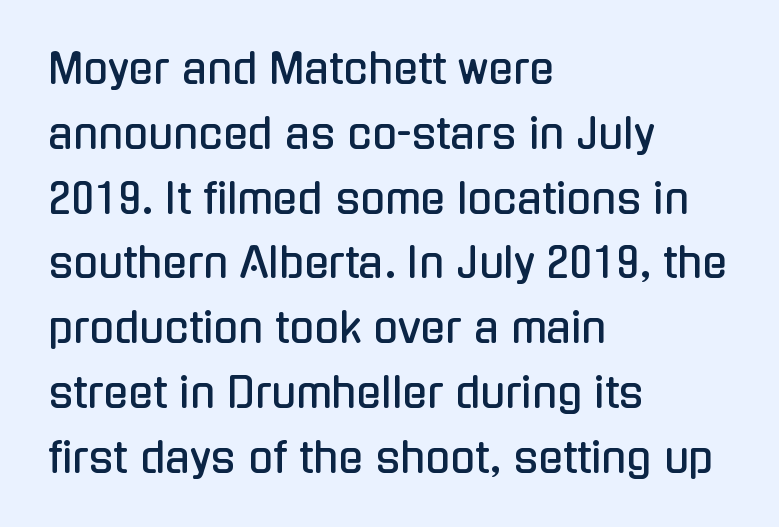
{"serif": "no", "italic": "no", "width": "condensed", "stroke_contrast": "low", "x_height": "medium", "monospaced": "no", "underline": "no", "align": "left", "line_spacing": "normal", "line_spacing_ratio": 1.58, "letter_spacing": "normal", "letter_spacing_em": 0.0, "glyph_px": 41}
